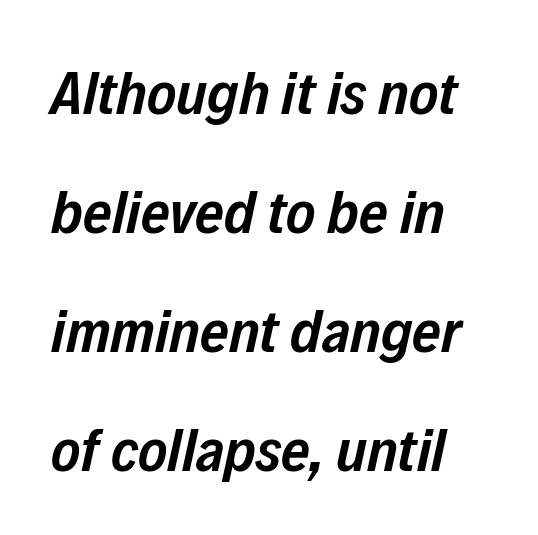
The string is rendered with underlining switched off. The typography opts for an oblique posture over an upright one. Rows of type keep a wide berth in the vertical direction. On the weight axis this lands at semibold, roughly 600. Each word holds together tightly as a unit, with standard inter-letter gaps. Spacing verdict: proportional, widths tailored to each character.
